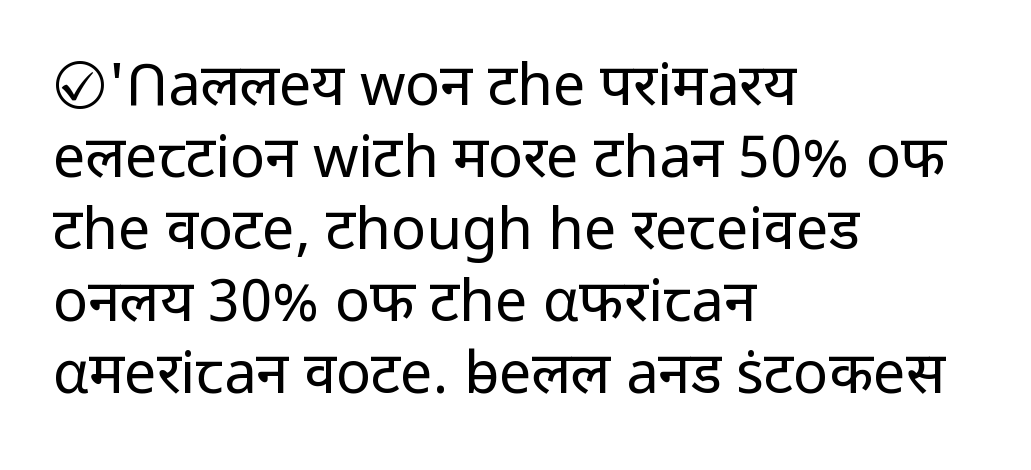
The image shows 58 px regular-weight sans-serif type, upright; set left-aligned, line spacing 1.24x, normal letter spacing, not underlined; low stroke contrast and a medium x-height.
